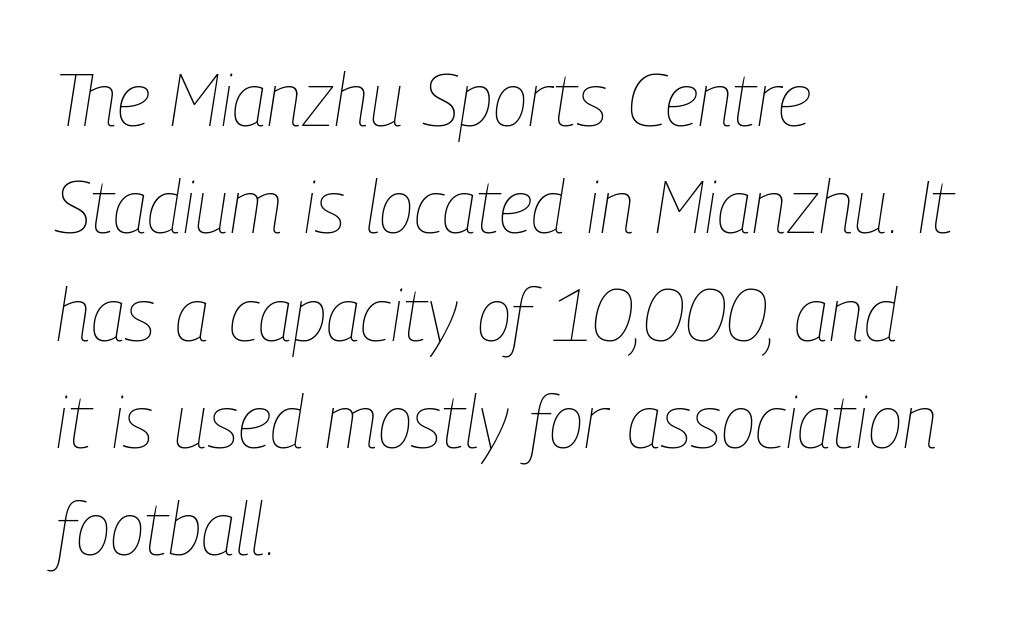
Q: Is the text bold? A: No.
Q: Is the text italic (slanted)? A: Yes, it leans right by about 9 degrees.
Q: Is the text underlined? A: No.
Q: How is the paragraph aligned? A: Left-aligned.
Q: Is the spacing between letters normal or unusually wide? A: Normal.
Q: Is the spacing between lines tight, normal or loose? A: Normal.
Q: Width (condensed, normal, or wide)? A: Condensed.
Q: Stroke contrast? A: Low.
Q: x-height? A: Medium.
Q: Monospaced? A: No.
